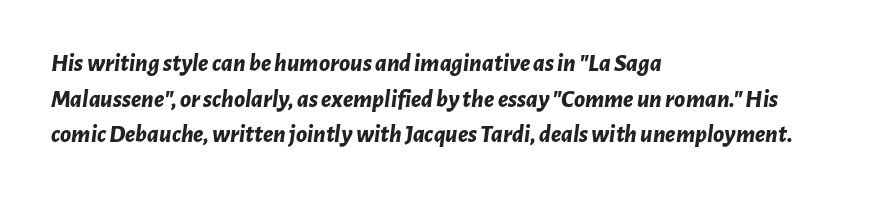
Honestly, there is no underline to notice here at all. The passage is arranged the way most books set body copy — flush left. The letters sit at their default tracking, neither squeezed nor spread. Typesetter's note: full bold, strokes at maximum text heaviness. It's the slanting kind of type.
